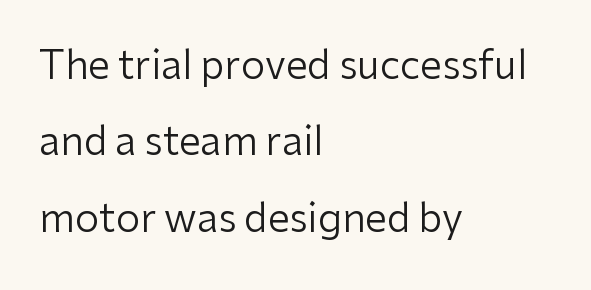
{"serif": "no", "italic": "no", "bold": "no", "weight": "regular", "width": "normal", "stroke_contrast": "low", "x_height": "medium", "monospaced": "no", "underline": "no", "align": "left", "line_spacing": "loose", "line_spacing_ratio": 1.96, "letter_spacing": "normal", "letter_spacing_em": 0.0, "glyph_px": 39}
